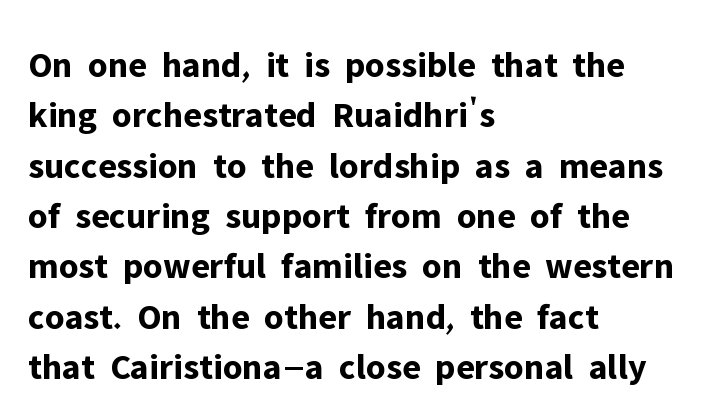
Q: Is the text bold? A: Yes.
Q: Is the text italic (slanted)? A: No, it is upright.
Q: Is the typeface a serif or a sans-serif typeface? A: Sans-serif.
Q: Is the text underlined? A: No.
Q: How is the paragraph aligned? A: Left-aligned.
Q: Is the spacing between letters normal or unusually wide? A: Normal.
Q: Is the spacing between lines tight, normal or loose? A: Normal.
Q: Width (condensed, normal, or wide)? A: Normal.
Q: Stroke contrast? A: Low.
Q: x-height? A: Medium.
Q: Monospaced? A: No.
